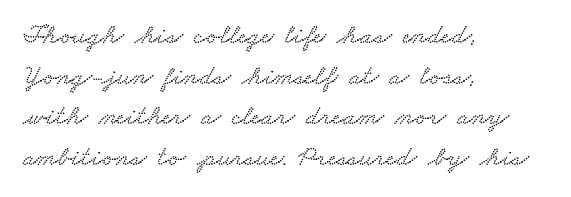
Q: Is the typeface a serif or a sans-serif typeface? A: Serif.
Q: Is the text underlined? A: No.
Q: How is the paragraph aligned? A: Left-aligned.
Q: Is the spacing between letters normal or unusually wide? A: Normal.
Q: Is the spacing between lines tight, normal or loose? A: Normal.
Q: Width (condensed, normal, or wide)? A: Wide.
Q: Stroke contrast? A: Low.
Q: x-height? A: Small.
Q: Monospaced? A: No.
